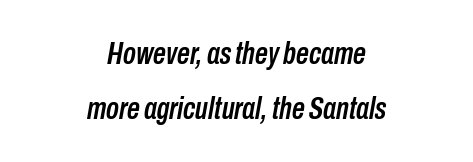
The image shows 32 px condensed type, italic (leaning right); set centered, line spacing 1.73x, normal letter spacing, not underlined; low stroke contrast and a medium x-height.
